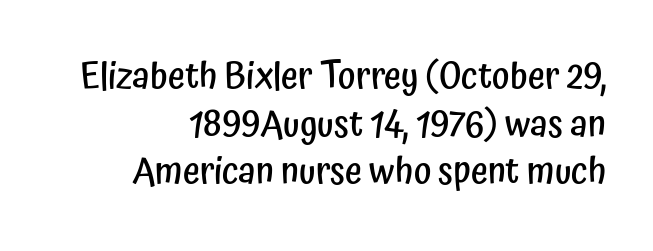
What weight is shown? A semibold, between regular and bold. Line spacing here is normal. A typesetter would mark this as roman, not italic. No extra tracking has been applied to these lines. The lines in this sample share a right terminus and differ only in where they begin. Beneath every word, the page is bare.
